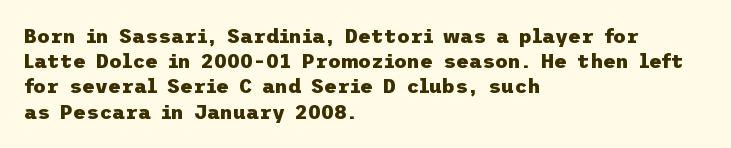
Q: Is the text bold? A: Yes.
Q: Is the text italic (slanted)? A: No, it is upright.
Q: Is the text underlined? A: No.
Q: How is the paragraph aligned? A: Left-aligned.
Q: Is the spacing between letters normal or unusually wide? A: Normal.
Q: Is the spacing between lines tight, normal or loose? A: Normal.
